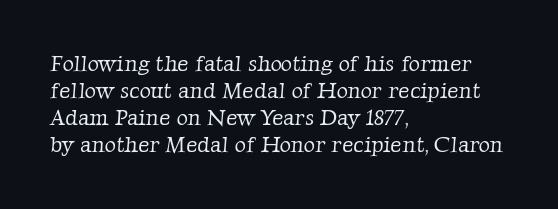
The image shows 22 px text type; set left-aligned, line spacing 1.23x, normal letter spacing, not underlined.
